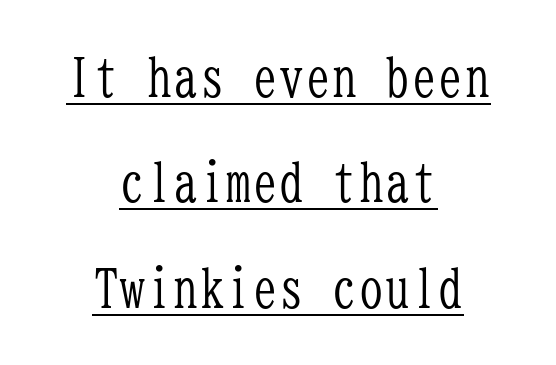
{"serif": "yes", "italic": "no", "bold": "no", "weight": "light", "width": "condensed", "stroke_contrast": "low", "x_height": "medium", "monospaced": "yes", "underline": "yes", "align": "center", "line_spacing": "loose", "line_spacing_ratio": 1.99, "letter_spacing": "normal", "letter_spacing_em": 0.0, "glyph_px": 53}
